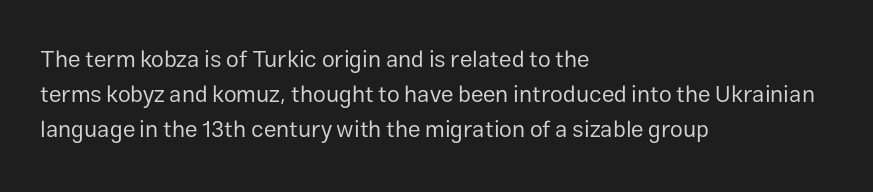
The image shows 23 px text type, upright; set left-aligned, normal line spacing (1.53x), normal letter spacing, not underlined.
